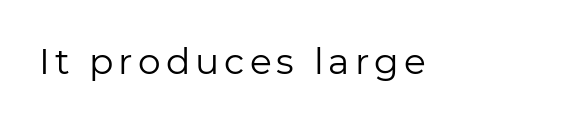
Q: Is the text bold? A: No.
Q: Is the text italic (slanted)? A: No, it is upright.
Q: Is the typeface a serif or a sans-serif typeface? A: Sans-serif.
Q: Is the text underlined? A: No.
Q: Width (condensed, normal, or wide)? A: Normal.
Q: Stroke contrast? A: Low.
Q: x-height? A: Medium.
Q: Monospaced? A: No.
